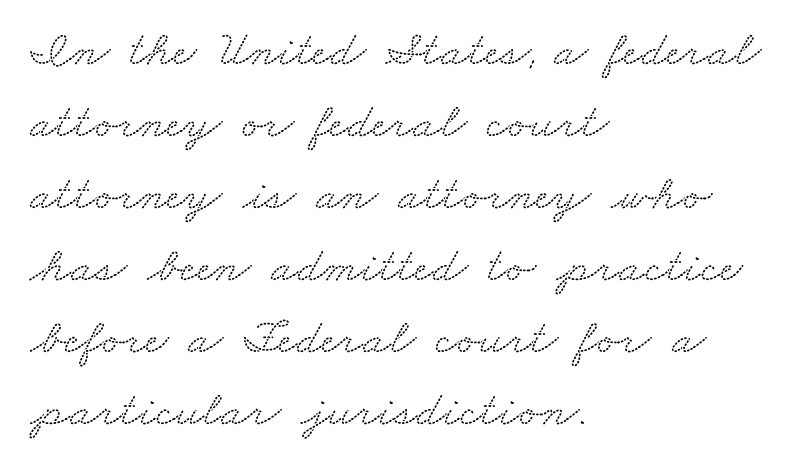
The image shows 50 px wide serif type; set left-aligned, normal line spacing (1.44x), normal letter spacing, not underlined; low stroke contrast and a small x-height.
